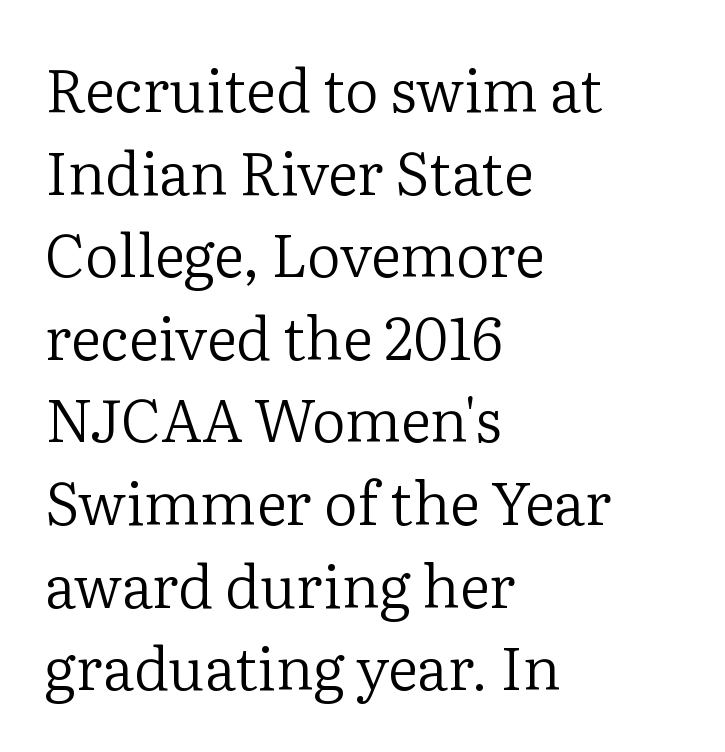
The image shows 59 px regular-weight serif type, upright; set left-aligned, normal line spacing (1.4x), normal letter spacing, not underlined; low stroke contrast and a medium x-height.
